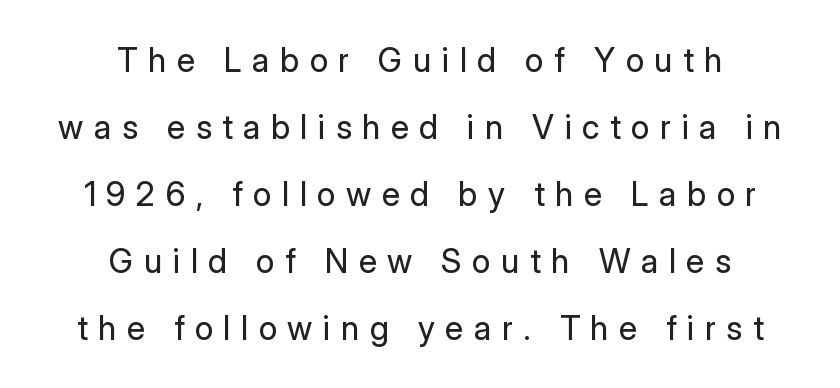
This is sans-serif lettering, the kind often seen on screens and signage. Successive baselines arrive slowly, with a big drop between each. Do the characters align in a grid? No, the font is proportional. Observe the wide spacing: letters keep a clear distance from each other. Check under the words: just untouched page.
